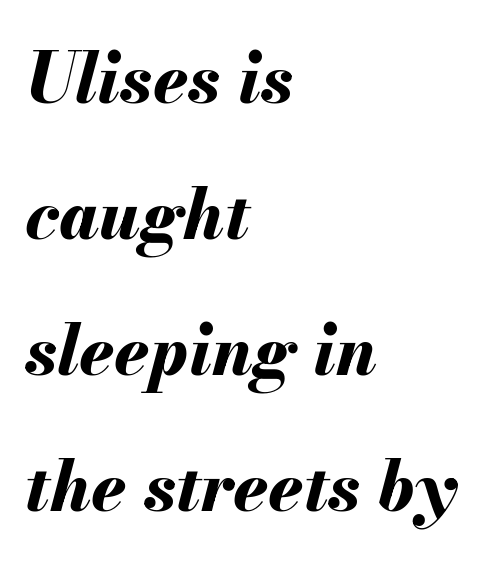
The image shows 69 px bold type, italic (leaning right); set left-aligned, loose line spacing (1.97x), normal letter spacing, not underlined; medium stroke contrast and a small x-height.
